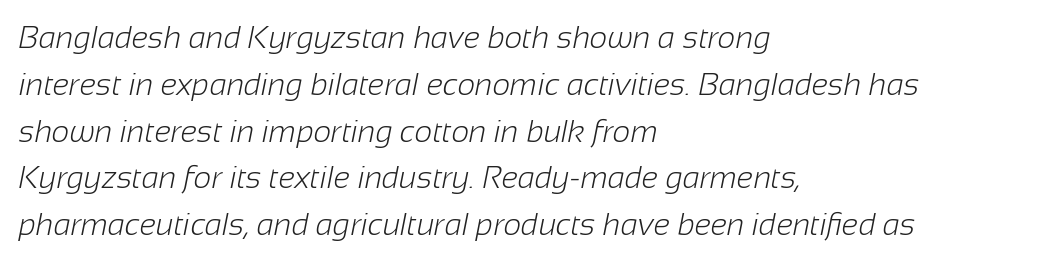
The image shows 31 px light sans-serif type; set left-aligned, normal line spacing (1.51x), normal letter spacing, not underlined; low stroke contrast and a medium x-height.
